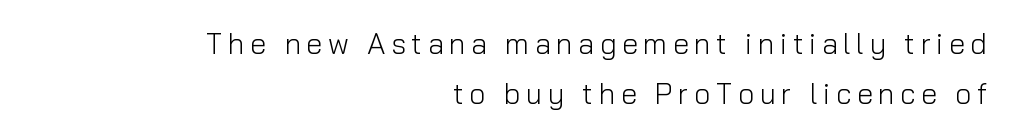
Q: Is the text bold? A: No.
Q: Is the text italic (slanted)? A: No, it is upright.
Q: Is the typeface a serif or a sans-serif typeface? A: Sans-serif.
Q: Is the text underlined? A: No.
Q: How is the paragraph aligned? A: Right-aligned.
Q: Width (condensed, normal, or wide)? A: Normal.
Q: Stroke contrast? A: Low.
Q: x-height? A: Medium.
Q: Monospaced? A: No.
